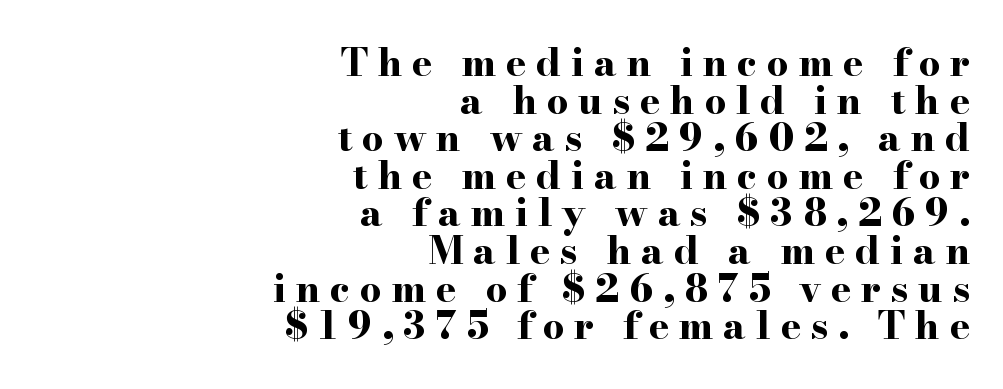
{"serif": "yes", "italic": "no", "bold": "yes", "weight": "bold", "width": "wide", "stroke_contrast": "high", "x_height": "small", "monospaced": "no", "underline": "no", "align": "right", "line_spacing": "tight", "line_spacing_ratio": 0.99, "letter_spacing": "wide", "letter_spacing_em": 0.26, "glyph_px": 38}
